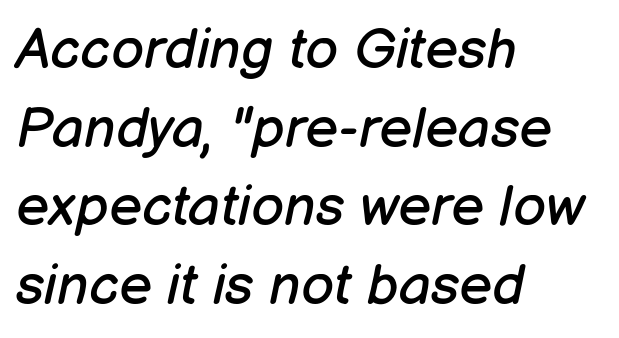
{"italic": "yes", "lean": "right", "slant_degrees": 12, "bold": "no", "weight": "regular", "width": "normal", "stroke_contrast": "low", "x_height": "medium", "monospaced": "no", "underline": "no", "align": "left", "line_spacing": "normal", "line_spacing_ratio": 1.38, "letter_spacing": "normal", "letter_spacing_em": 0.0, "glyph_px": 57}
